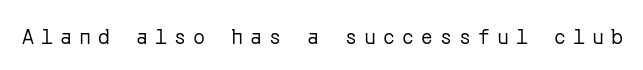
The image shows 20 px text type, upright; set unusually wide letter spacing (+0.35 em), not underlined.
